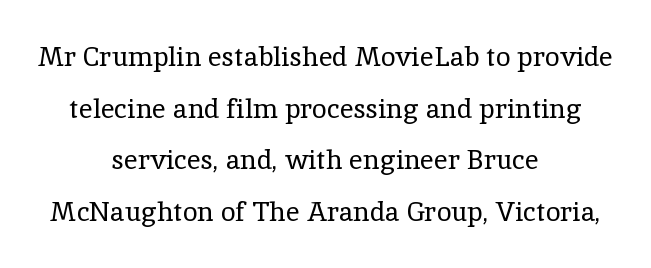
{"italic": "no", "bold": "no", "underline": "no", "align": "center", "line_spacing": "loose", "line_spacing_ratio": 1.91, "letter_spacing": "normal", "letter_spacing_em": 0.0, "glyph_px": 27}
